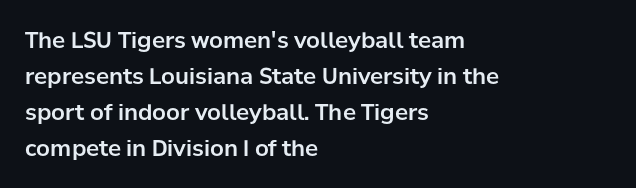
Q: Is the text italic (slanted)? A: No, it is upright.
Q: Is the text underlined? A: No.
Q: How is the paragraph aligned? A: Left-aligned.
Q: Is the spacing between letters normal or unusually wide? A: Normal.
Q: Is the spacing between lines tight, normal or loose? A: Normal.
